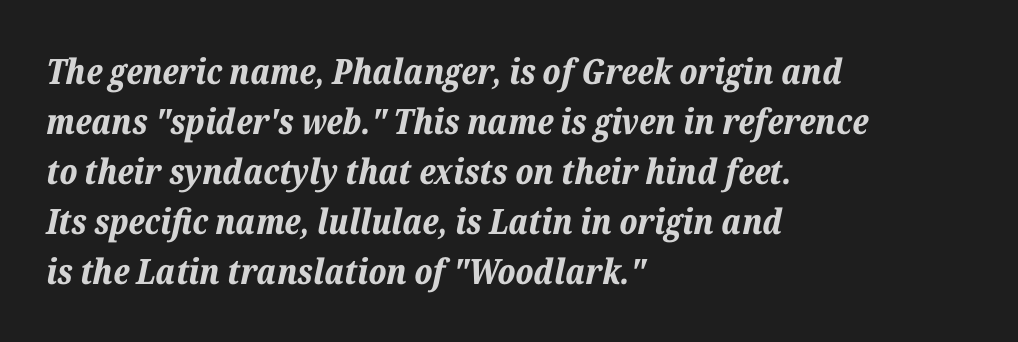
In terms of leading, this rendering sits right in the middle. These lines were composed using italics. Plain, unruled lines of type. Students, this is bold: see how much ink each stroke carries. Tracking value appears to be zero — textbook default spacing.
